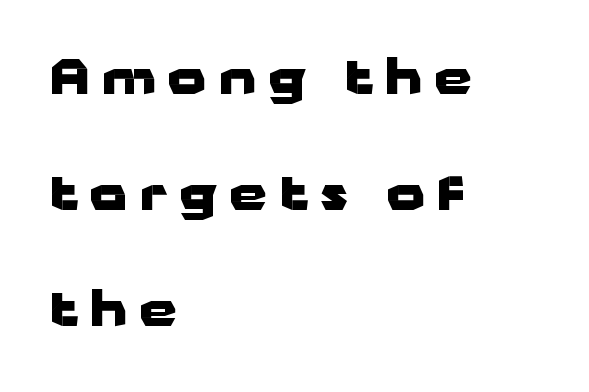
Q: Is the text bold? A: Yes.
Q: Is the text italic (slanted)? A: No, it is upright.
Q: Is the typeface a serif or a sans-serif typeface? A: Sans-serif.
Q: Is the text underlined? A: No.
Q: How is the paragraph aligned? A: Left-aligned.
Q: Is the spacing between letters normal or unusually wide? A: Unusually wide.
Q: Is the spacing between lines tight, normal or loose? A: Loose.
Q: Width (condensed, normal, or wide)? A: Wide.
Q: Stroke contrast? A: Low.
Q: x-height? A: Medium.
Q: Monospaced? A: No.
